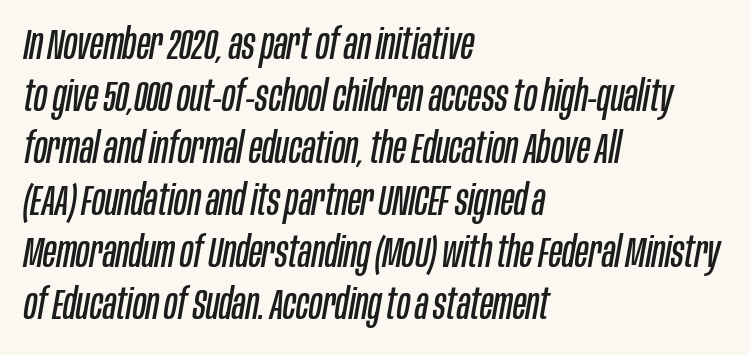
The image shows 43 px regular-weight, condensed type, italic (leaning right); set left-aligned, line spacing 1.21x, normal letter spacing, not underlined; low stroke contrast and a large x-height.
